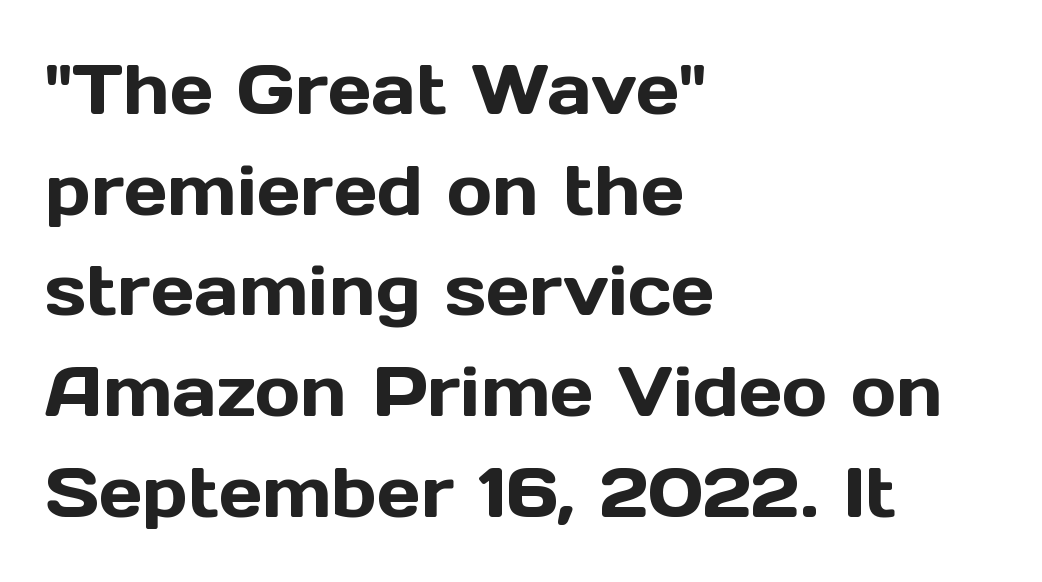
Horizontal bands of white between lines are of average thickness. Layout note: lines flush left. I'd call this a sans setting — the letters go barefoot. The lettering stays uniformly vertical, giving the passage a roman look.
